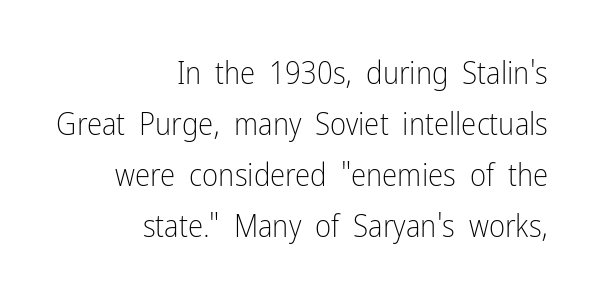
No extra ink here — the face is not bold. This is roman type, the default non-slanted kind. Characters follow at the spacing the type designer built in. The passage shown is typed in a proportional face where columns would drift.
